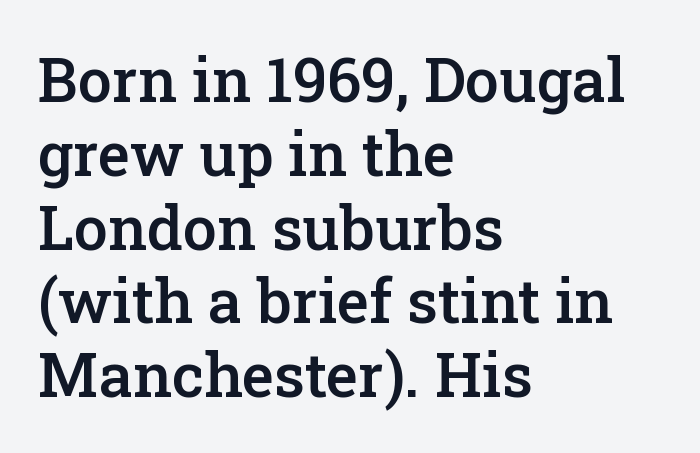
{"serif": "yes", "italic": "no", "bold": "semi", "weight": "semibold", "width": "normal", "stroke_contrast": "low", "x_height": "medium", "monospaced": "no", "underline": "no", "align": "left", "line_spacing_ratio": 1.21, "letter_spacing": "normal", "letter_spacing_em": 0.0, "glyph_px": 61}
